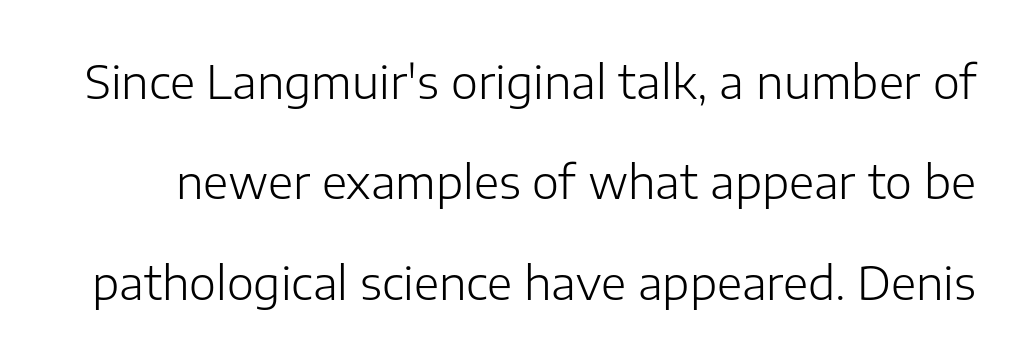
{"serif": "no", "italic": "no", "bold": "no", "weight": "light", "width": "normal", "stroke_contrast": "low", "x_height": "medium", "monospaced": "no", "underline": "no", "line_spacing": "loose", "line_spacing_ratio": 2.18, "letter_spacing": "normal", "letter_spacing_em": 0.0, "glyph_px": 46}
